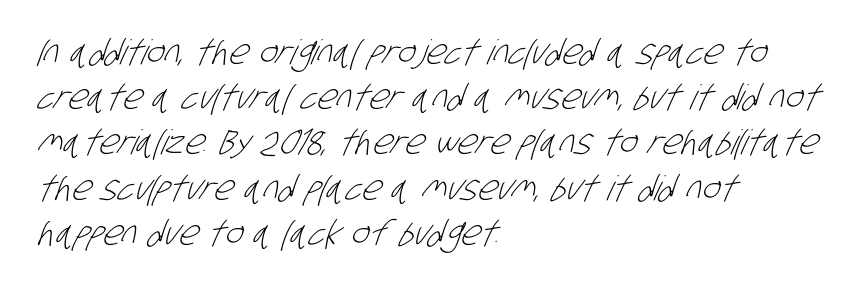
The image shows 34 px light, condensed sans-serif type; set left-aligned, normal line spacing (1.33x), normal letter spacing, not underlined; low stroke contrast and a large x-height.
